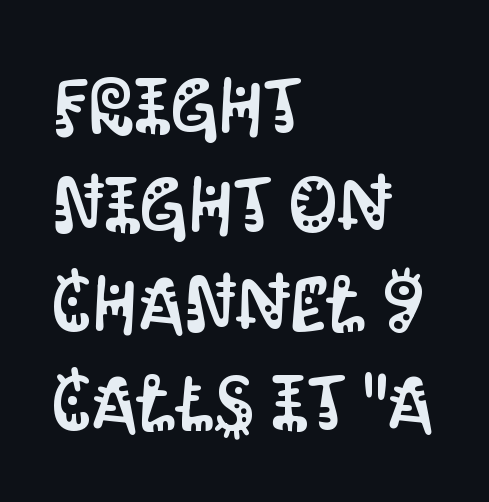
Rows of type keep a routine distance in the vertical direction. Horizontally, the lines are justified to the leading edge only. Caption: standard tracking, unaltered. Unlike italic type, these characters show no tilt at all. Font category for this specimen: sans-serif.
